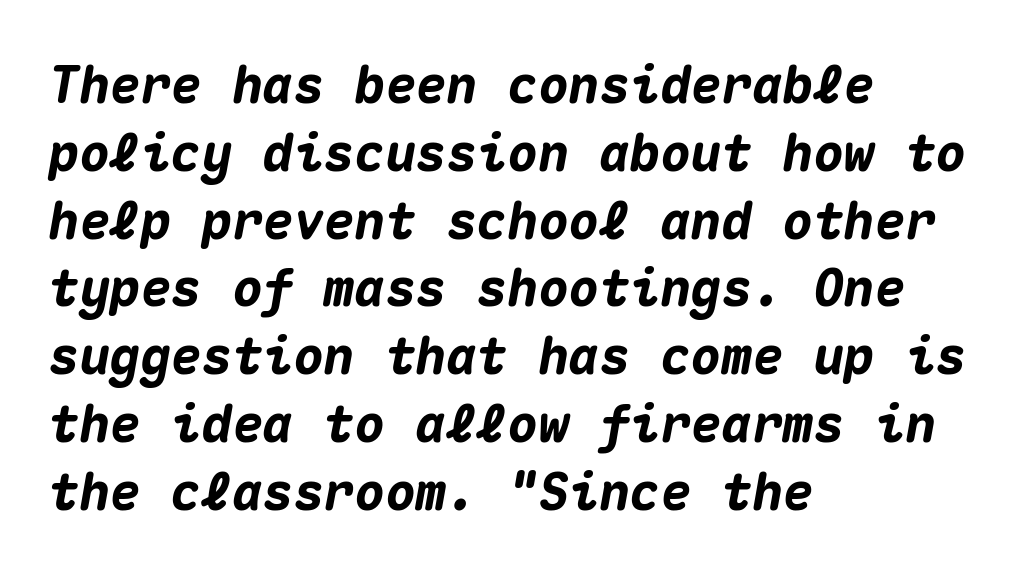
Visually the block forms a straight wall on the left and a jagged coastline on the right. A bare baseline throughout the passage. The rendering keeps characters at their native spacing. Posture: slanted. The block of text has a typical density, with ordinary space between rows.
